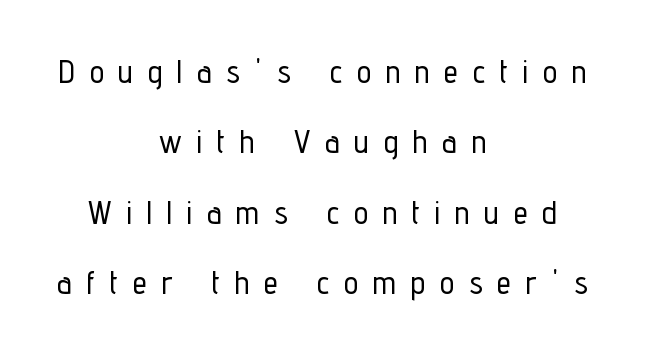
A roman cut, with each character standing at attention. Each line is balanced around a shared central axis. Unmarked baselines from the first word to the last. The horizontal fit of the characters is loose and conspicuously gappy. Here the designer chose a conventional face with non-uniform glyph widths. What kind of face is this? One without serifs — a sans.
